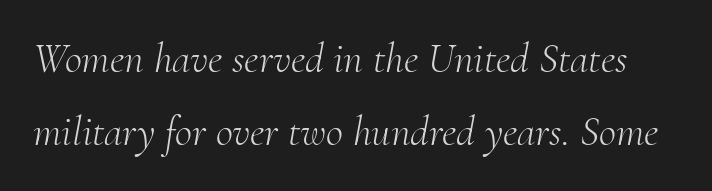
Q: Is the text bold? A: No.
Q: Is the text italic (slanted)? A: Yes, it leans right by about 10 degrees.
Q: Is the typeface a serif or a sans-serif typeface? A: Serif.
Q: Is the text underlined? A: No.
Q: Is the spacing between letters normal or unusually wide? A: Normal.
Q: Width (condensed, normal, or wide)? A: Normal.
Q: Stroke contrast? A: Medium.
Q: x-height? A: Small.
Q: Monospaced? A: No.
